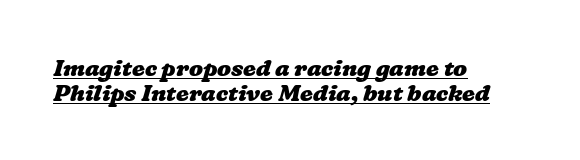
The face used here has the dense, thick strokes of a bold. Is the letter spacing exaggerated? No — it looks like the ordinary default. The lines are quadded left. Like a heading marked for emphasis, these lines bear an underscore. Summary of vertical rhythm: compact, with narrow interline spacing.
